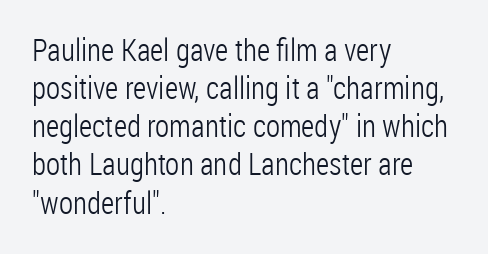
Look at the tracking — it's just the regular setting, nothing added. The paragraph shown leans on its left margin. Ascenders rise straight up at ninety degrees. Observe the absence of serifs on each vertical stroke in this sample.
